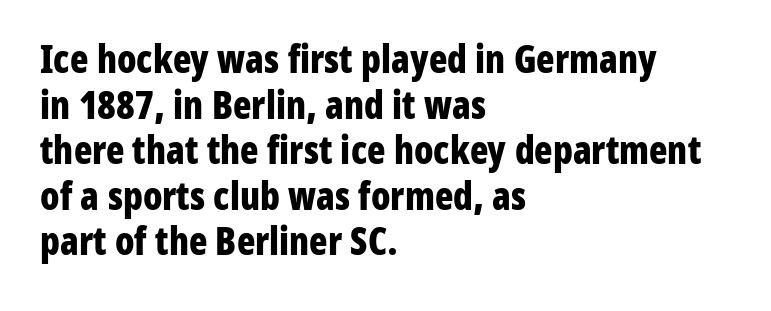
Q: Is the text bold? A: Yes.
Q: Is the text italic (slanted)? A: No, it is upright.
Q: Is the typeface a serif or a sans-serif typeface? A: Sans-serif.
Q: Is the text underlined? A: No.
Q: How is the paragraph aligned? A: Left-aligned.
Q: Is the spacing between letters normal or unusually wide? A: Normal.
Q: Width (condensed, normal, or wide)? A: Condensed.
Q: Stroke contrast? A: Low.
Q: x-height? A: Medium.
Q: Monospaced? A: No.
